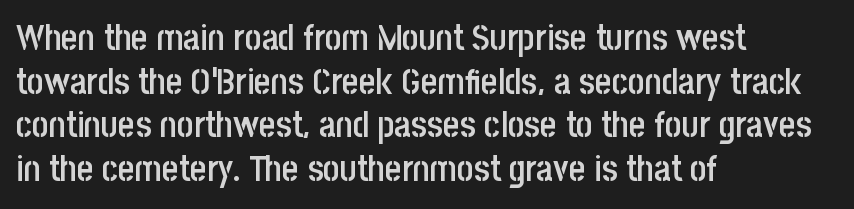
Q: Is the text bold? A: Semi-bold.
Q: Is the text italic (slanted)? A: No, it is upright.
Q: Is the typeface a serif or a sans-serif typeface? A: Sans-serif.
Q: Is the text underlined? A: No.
Q: How is the paragraph aligned? A: Left-aligned.
Q: Is the spacing between letters normal or unusually wide? A: Normal.
Q: Width (condensed, normal, or wide)? A: Condensed.
Q: Stroke contrast? A: Low.
Q: x-height? A: Large.
Q: Monospaced? A: No.
